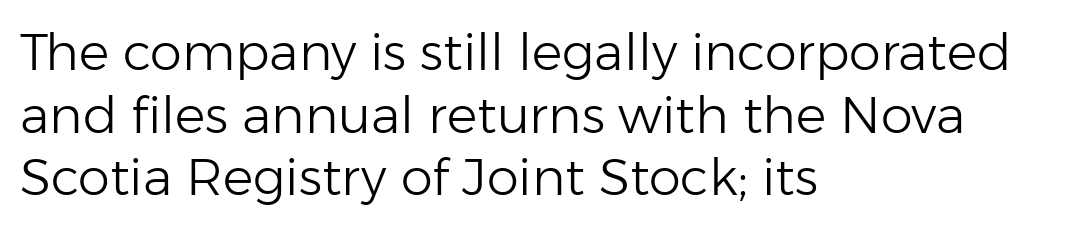
The image shows 51 px light sans-serif type, upright; set left-aligned, line spacing 1.23x, normal letter spacing, not underlined; low stroke contrast and a medium x-height.
